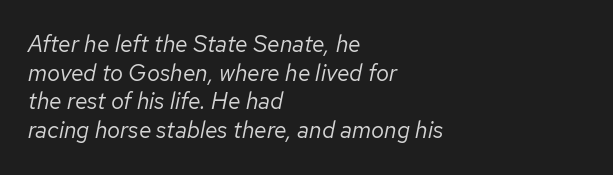
{"italic": "yes", "lean": "right", "slant_degrees": 12, "bold": "no", "underline": "no", "align": "left", "line_spacing": "normal", "line_spacing_ratio": 1.25, "letter_spacing": "normal", "letter_spacing_em": 0.0, "glyph_px": 23}
